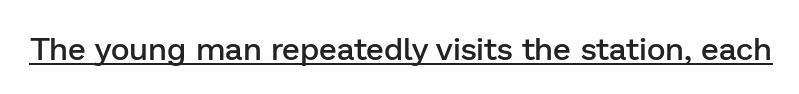
The string is rendered with underlining switched on. Grotesque or geometric, the face here clearly has no serifs. The letters sit at their default tracking, neither squeezed nor spread. This sample has the flowing, uneven cadence of proportional lettering. Nope, not italic — everything's standing straight. Caption: semibold face, moderately heavy strokes.
